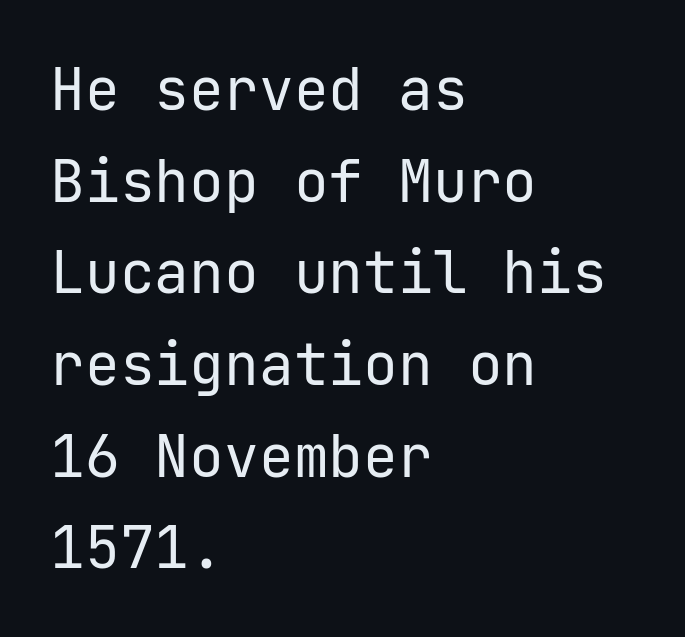
Q: Is the text bold? A: No.
Q: Is the text italic (slanted)? A: No, it is upright.
Q: Is the typeface a serif or a sans-serif typeface? A: Sans-serif.
Q: Is the text underlined? A: No.
Q: How is the paragraph aligned? A: Left-aligned.
Q: Is the spacing between letters normal or unusually wide? A: Normal.
Q: Is the spacing between lines tight, normal or loose? A: Normal.
Q: Width (condensed, normal, or wide)? A: Normal.
Q: Stroke contrast? A: Low.
Q: x-height? A: Medium.
